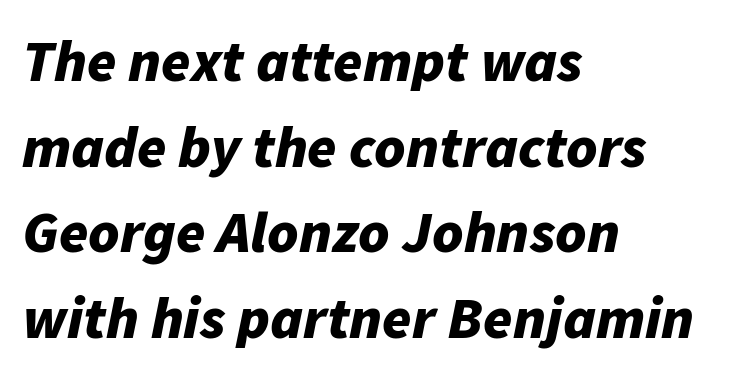
Every character sits at an angle, as italics do. Where is the straight margin? On the left. What's the leading like? Ordinary, nothing unusual. Beneath every word, the page is bare.
